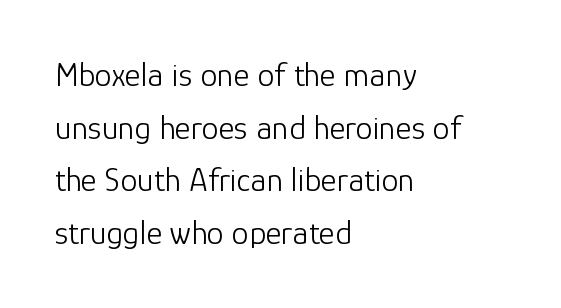
Posture: vertical. Vertical spacing — default. Unbolded letterforms with no extra heft. The paragraph has a hard left edge and a soft right edge. Is this a sans? Yes — the strokes have no serifs. Descenders are the only things crossing below the line.
